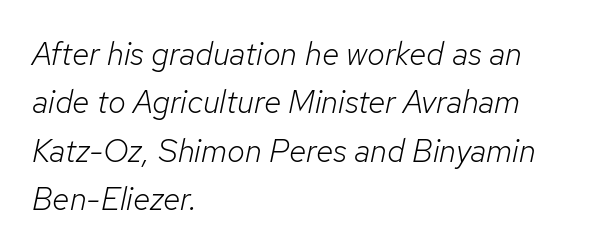
Q: Is the text bold? A: No.
Q: Is the text italic (slanted)? A: Yes, it leans right by about 12 degrees.
Q: Is the text underlined? A: No.
Q: How is the paragraph aligned? A: Left-aligned.
Q: Is the spacing between letters normal or unusually wide? A: Normal.
Q: Is the spacing between lines tight, normal or loose? A: Normal.
Q: Width (condensed, normal, or wide)? A: Normal.
Q: Stroke contrast? A: Low.
Q: x-height? A: Medium.
Q: Monospaced? A: No.
